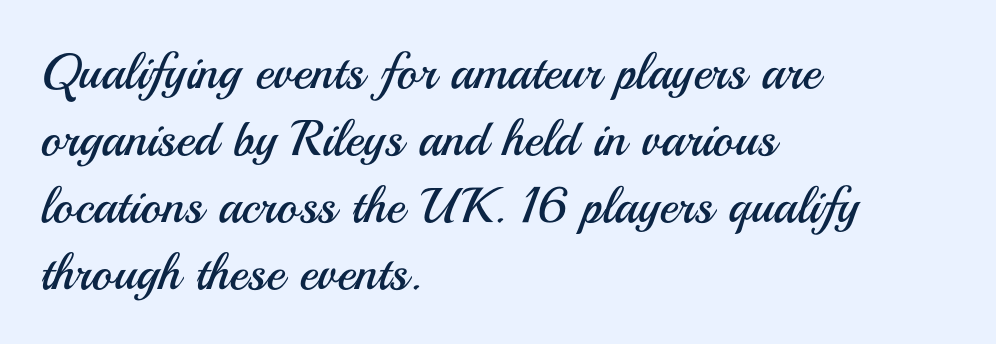
Q: Is the text bold? A: No.
Q: Is the text italic (slanted)? A: Yes.
Q: Is the typeface a serif or a sans-serif typeface? A: Sans-serif.
Q: Is the text underlined? A: No.
Q: How is the paragraph aligned? A: Left-aligned.
Q: Is the spacing between letters normal or unusually wide? A: Normal.
Q: Is the spacing between lines tight, normal or loose? A: Normal.
Q: Width (condensed, normal, or wide)? A: Normal.
Q: Stroke contrast? A: Medium.
Q: x-height? A: Small.
Q: Monospaced? A: No.
